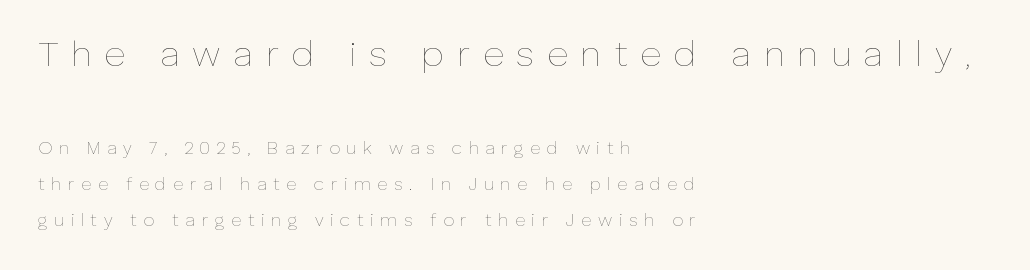
{"italic": "no", "bold": "no", "weight": "thin", "width": "normal", "stroke_contrast": "low", "x_height": "medium", "monospaced": "no", "underline": "no", "align": "left", "line_spacing": "loose", "line_spacing_ratio": 2.02, "letter_spacing": "wide", "letter_spacing_em": 0.35, "larger_block": "first", "size_ratio": 2.0, "glyph_px": 36}
